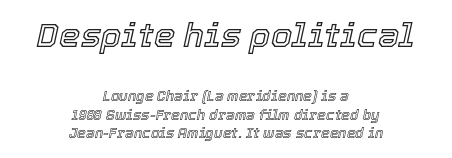
The image shows 34 px text type, italic (leaning right); set centered, normal line spacing (1.32x), normal letter spacing, not underlined; the first (top) block is 2.43x larger; a medium x-height.
